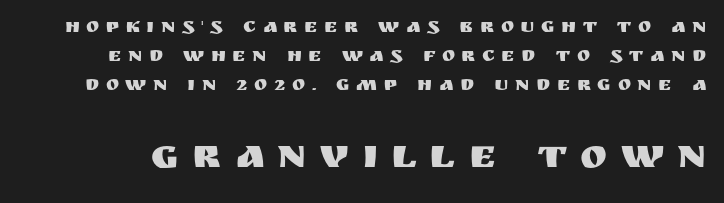
Between these two stacked blocks, the lower one wins on size. Leading matches the norm, producing a regular column. This sample uses a sans-serif face. Proportional: the letters do not fall into vertical columns. Inter-character spacing is expanded well beyond the font's built-in metrics.
